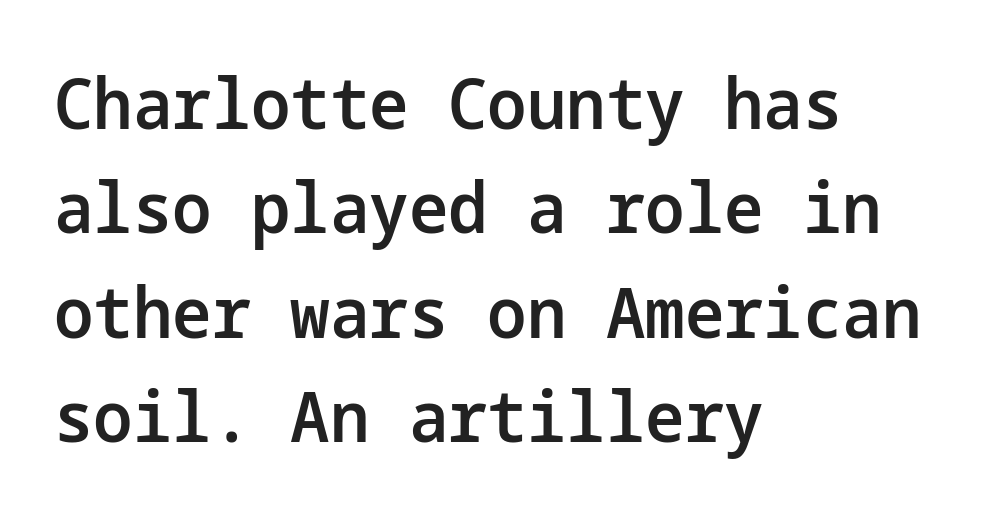
The image shows 70 px semibold sans-serif type, upright; set left-aligned, normal line spacing (1.49x), normal letter spacing, not underlined; low stroke contrast and a medium x-height.
